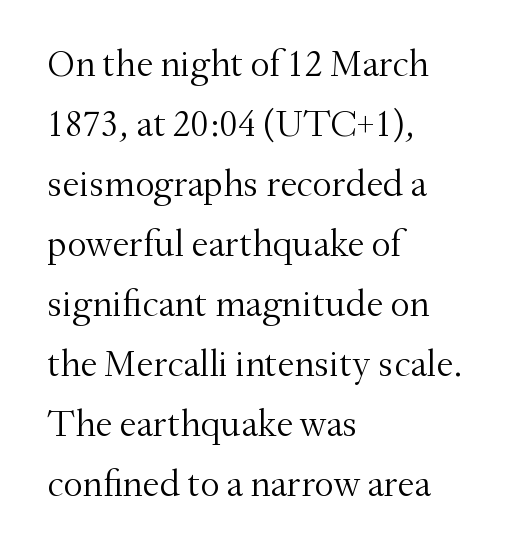
Default kerning and tracking; the words read as compact shapes. Ink coverage per letter is moderate at most. Any mark beneath the type? The region is blank. Regular leading. When letters stand straight like this, we call the style roman or upright. Observe the serifs anchoring each vertical stroke in this sample.
